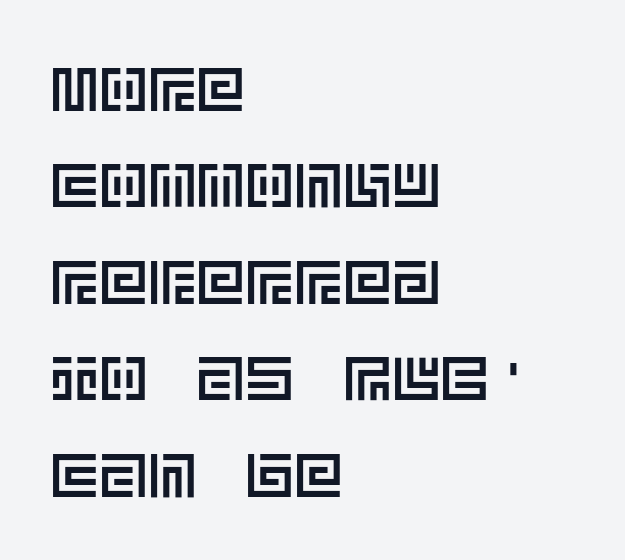
The image shows 61 px text type, upright; set left-aligned, normal line spacing (1.58x), normal letter spacing, not underlined; a large x-height.
